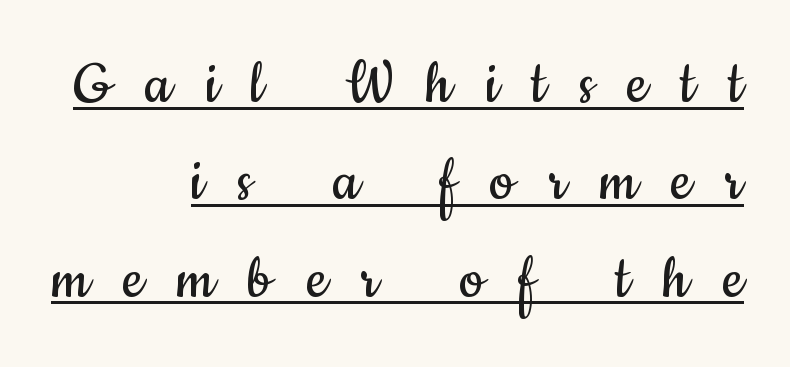
{"serif": "no", "bold": "no", "weight": "regular", "width": "condensed", "stroke_contrast": "low", "x_height": "small", "monospaced": "no", "underline": "yes", "align": "right", "line_spacing": "normal", "line_spacing_ratio": 1.41, "letter_spacing": "wide", "letter_spacing_em": 0.49, "glyph_px": 69}
